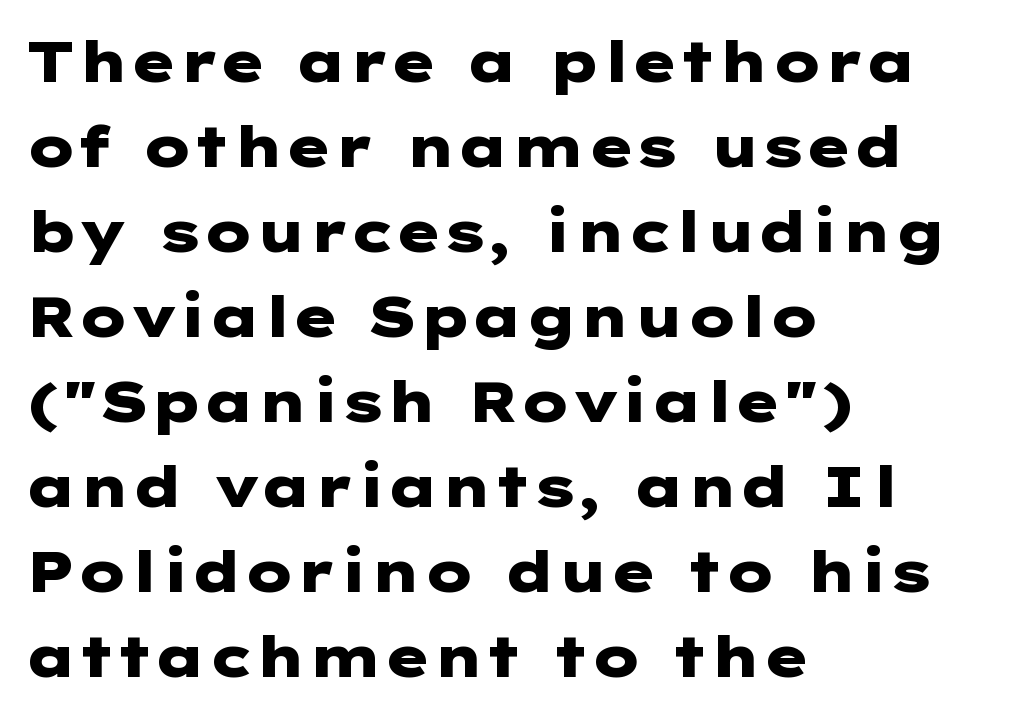
The image shows 57 px heavy, wide sans-serif type, upright; set left-aligned, normal line spacing (1.49x), normal letter spacing, not underlined; low stroke contrast and a medium x-height.
